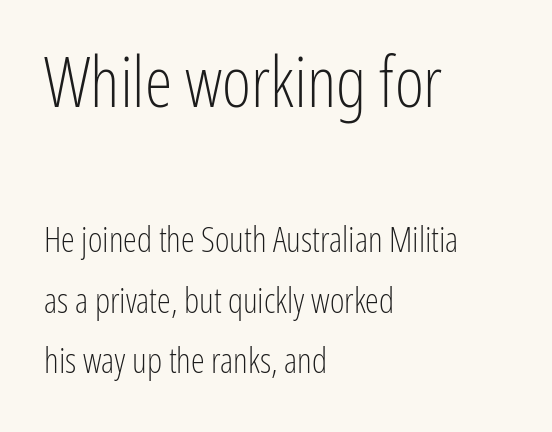
{"serif": "no", "italic": "no", "bold": "no", "weight": "light", "width": "condensed", "stroke_contrast": "low", "x_height": "medium", "monospaced": "no", "underline": "no", "align": "left", "line_spacing_ratio": 1.72, "letter_spacing": "normal", "letter_spacing_em": 0.0, "larger_block": "first", "size_ratio": 2.0, "glyph_px": 70}
